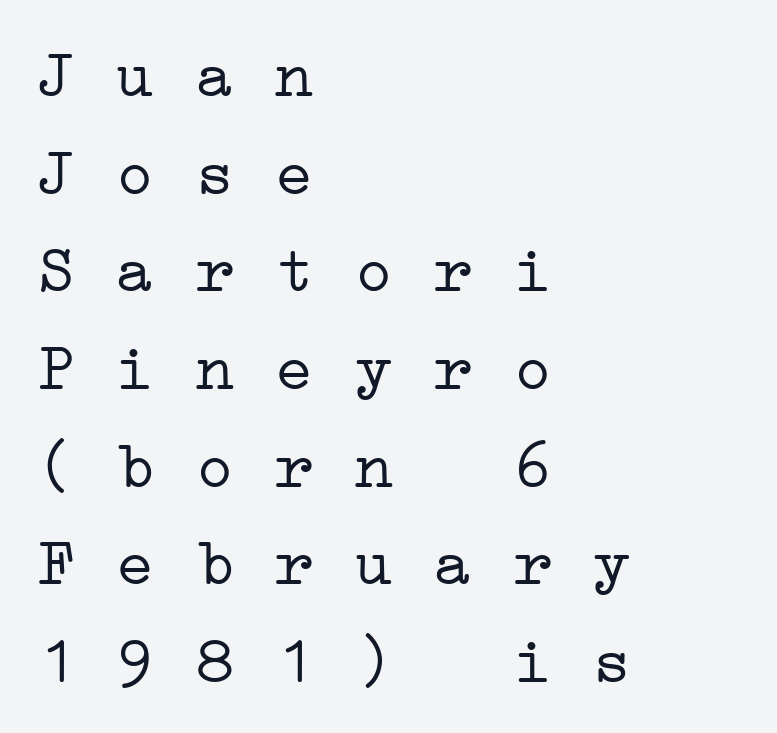
Q: Is the text bold? A: No.
Q: Is the typeface a serif or a sans-serif typeface? A: Serif.
Q: Is the text underlined? A: No.
Q: How is the paragraph aligned? A: Left-aligned.
Q: Is the spacing between letters normal or unusually wide? A: Normal.
Q: Is the spacing between lines tight, normal or loose? A: Normal.
Q: Width (condensed, normal, or wide)? A: Wide.
Q: Stroke contrast? A: Low.
Q: x-height? A: Medium.
Q: Monospaced? A: Yes.
